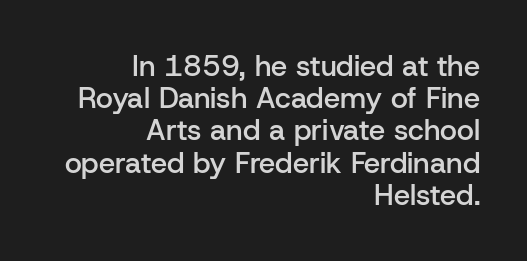
Q: Is the text bold? A: Semi-bold.
Q: Is the text italic (slanted)? A: No, it is upright.
Q: Is the typeface a serif or a sans-serif typeface? A: Sans-serif.
Q: Is the text underlined? A: No.
Q: How is the paragraph aligned? A: Right-aligned.
Q: Is the spacing between letters normal or unusually wide? A: Normal.
Q: Is the spacing between lines tight, normal or loose? A: Tight.
Q: Width (condensed, normal, or wide)? A: Normal.
Q: Stroke contrast? A: Low.
Q: x-height? A: Medium.
Q: Monospaced? A: No.
